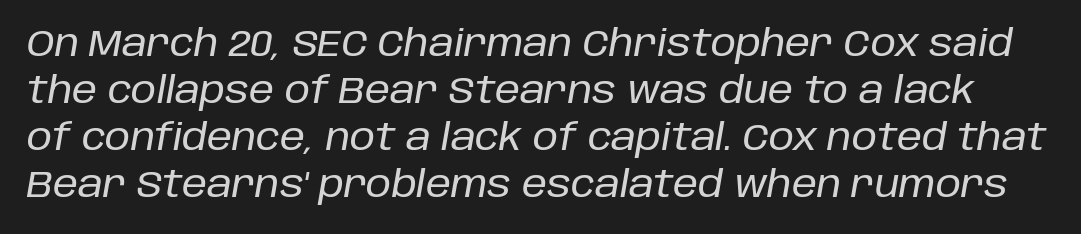
{"italic": "yes", "lean": "right", "slant_degrees": 10, "width": "normal", "stroke_contrast": "low", "x_height": "large", "monospaced": "no", "underline": "no", "line_spacing": "normal", "line_spacing_ratio": 1.31, "letter_spacing": "normal", "letter_spacing_em": 0.0, "glyph_px": 36}
